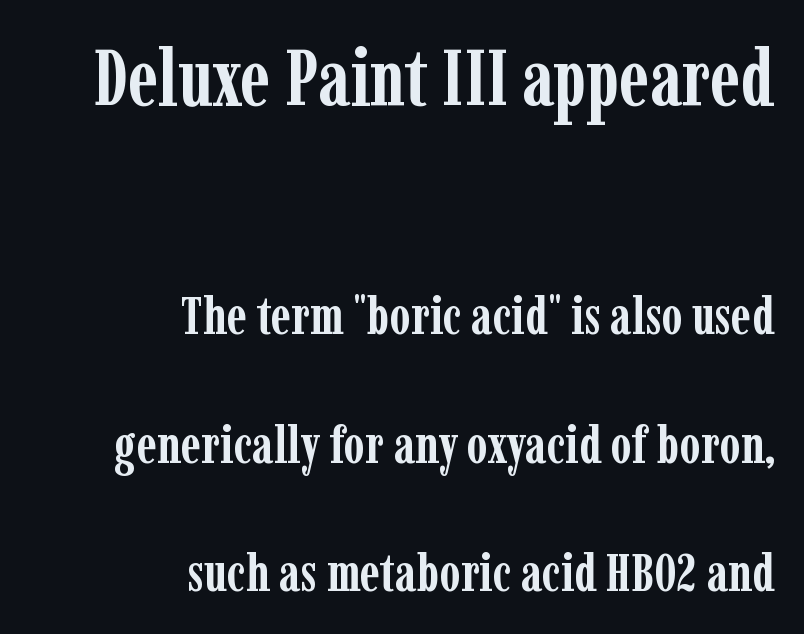
{"serif": "yes", "italic": "no", "bold": "yes", "weight": "semibold", "width": "condensed", "stroke_contrast": "low", "x_height": "medium", "monospaced": "no", "underline": "no", "align": "right", "line_spacing": "loose", "line_spacing_ratio": 2.42, "letter_spacing": "normal", "letter_spacing_em": 0.0, "larger_block": "first", "size_ratio": 1.49, "glyph_px": 79}
